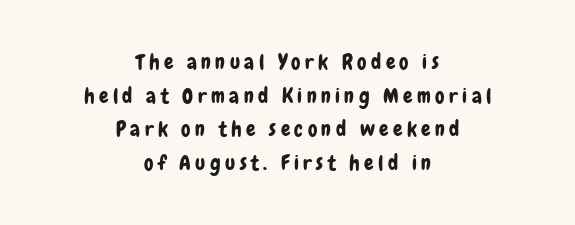
The image shows 21 px text type, upright; set centered, normal line spacing (1.6x), unusually wide letter spacing (+0.21 em), not underlined.
